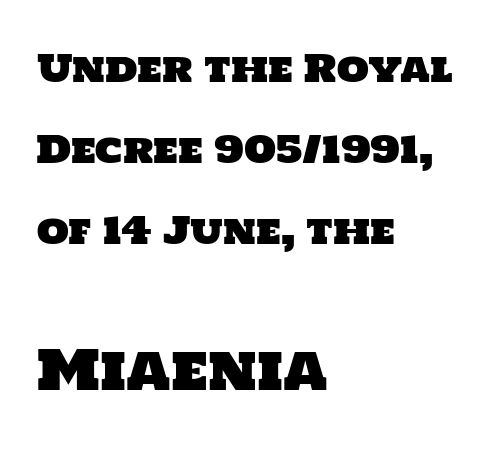
The image shows 55 px sans-serif type; set left-aligned, loose line spacing (2.19x), normal letter spacing, not underlined; the second (bottom) block is 1.49x larger; low stroke contrast and a large x-height.
